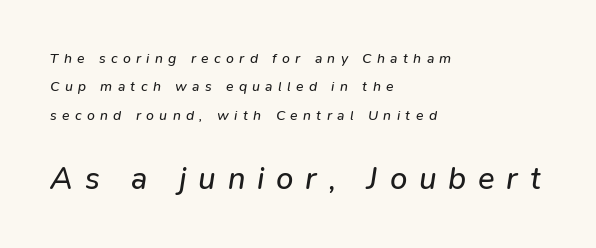
Between these two stacked blocks, the lower one wins on size. This sample is left-justified, so line endings fall wherever the words run out. The passage shown has open, widely tracked lettering throughout. Beneath every word, the page is bare. It's the slanting kind of type. The rendering uses a large line-height, opening up the rows.
